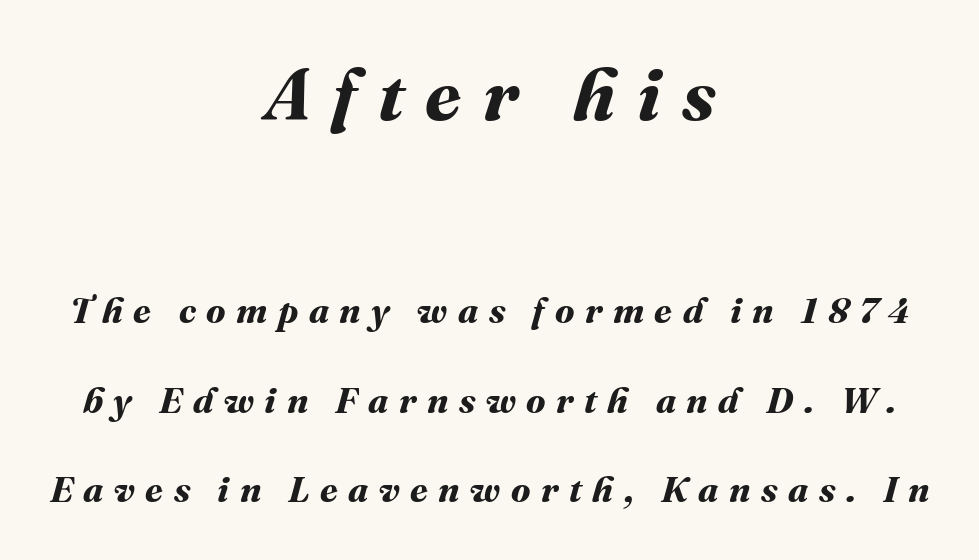
The image shows 73 px bold type; set centered, loose line spacing (2.48x), unusually wide letter spacing (+0.29 em), not underlined; the first (top) block is 2.03x larger; medium stroke contrast and a medium x-height.
